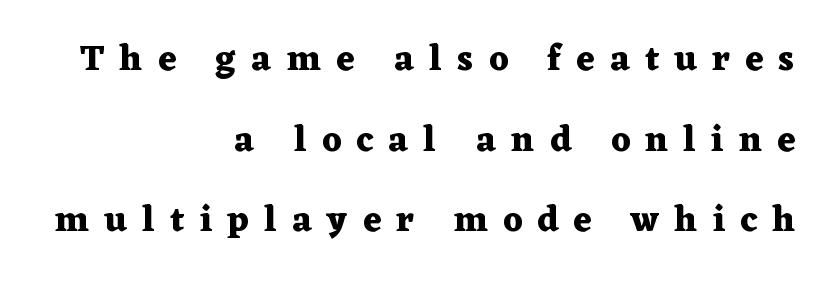
{"serif": "yes", "italic": "no", "bold": "yes", "weight": "heavy", "width": "wide", "stroke_contrast": "medium", "x_height": "medium", "monospaced": "no", "underline": "no", "align": "right", "line_spacing": "loose", "line_spacing_ratio": 2.24, "letter_spacing": "wide", "letter_spacing_em": 0.42, "glyph_px": 36}
